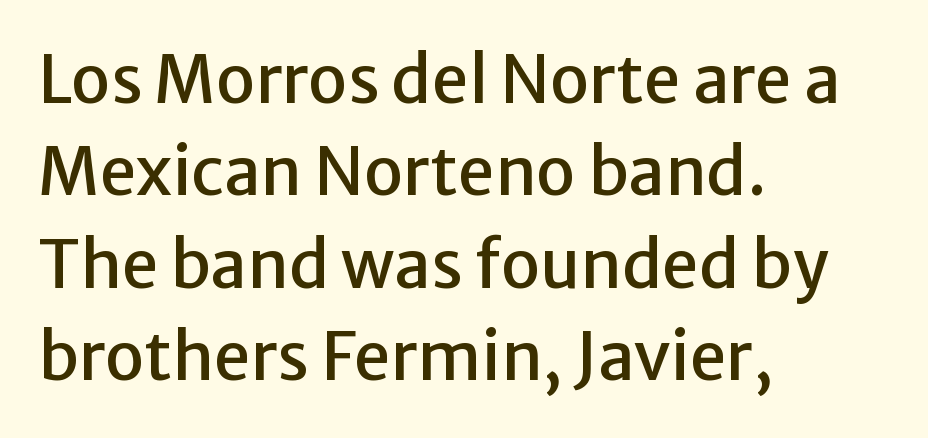
Standard letterfit; no display-style spreading of the glyphs. Descenders hang freely into open space. Leading: standard. The paragraph has a hard left edge and a soft right edge.
